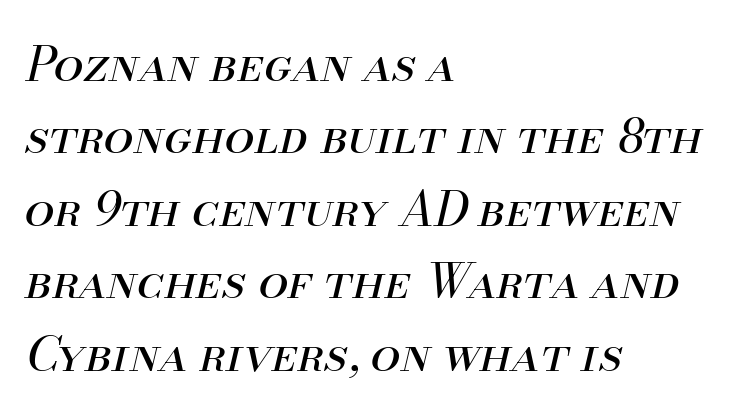
The image shows 48 px regular-weight type, italic (leaning right); set left-aligned, normal line spacing (1.51x), normal letter spacing, not underlined; medium stroke contrast and a small x-height.
